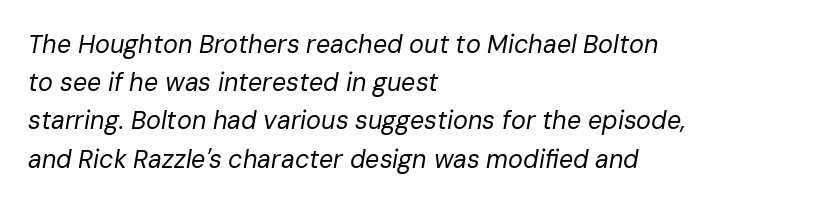
The image shows 25 px text type, italic (leaning right); set left-aligned, normal line spacing (1.53x), normal letter spacing, not underlined.
